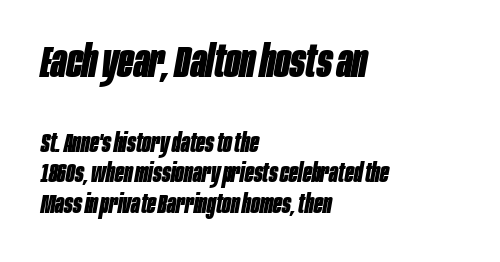
The image shows 45 px bold, condensed type, italic (leaning right); set left-aligned, line spacing 1.19x, normal letter spacing, not underlined; the first (top) block is 1.73x larger; low stroke contrast and a large x-height.
